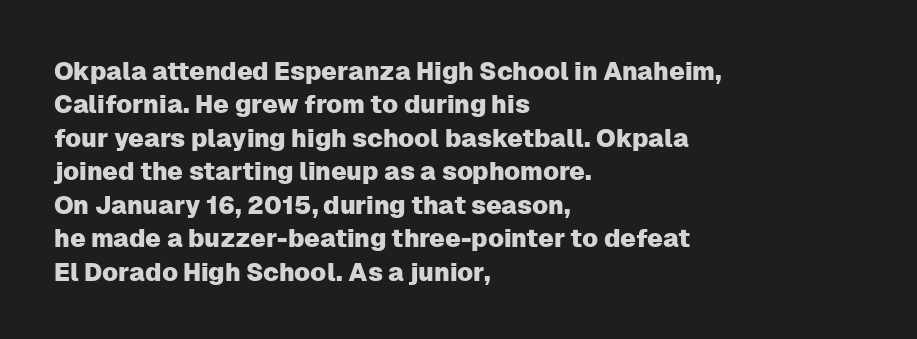
Students, observe: this is what conventionally led text looks like. Observe the ordinary spacing: letters are neighbours, not strangers. Designer's note — italics off, roman on. The specimen omits any rule beneath the text block's lines.
